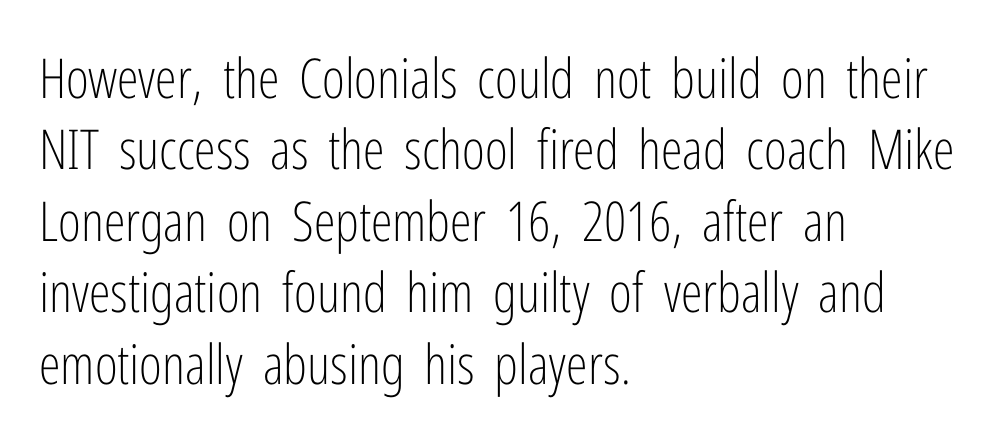
Ordinary non-slanted type is in use. A typesetter would call this zero additional tracking. Rule under the text: the space is simply empty. The letters advance in unequal steps, a hallmark of proportional type.
